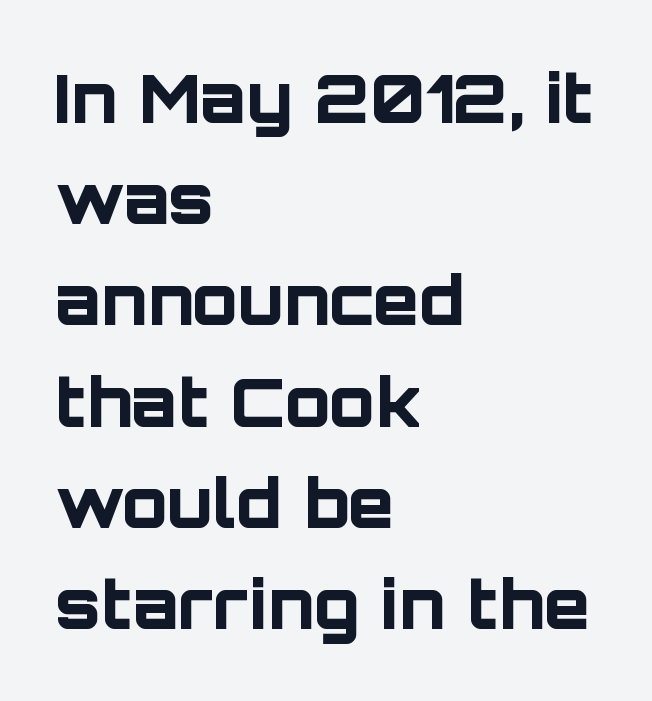
The letters sit at their default tracking, neither squeezed nor spread. Nothing sits at the stroke ends, so this counts as sans-serif. The font is running at its bold setting. The zone under the glyphs is completely vacant. The font's upright variant was chosen for this text. These lines stack with their left ends in a neat column.
